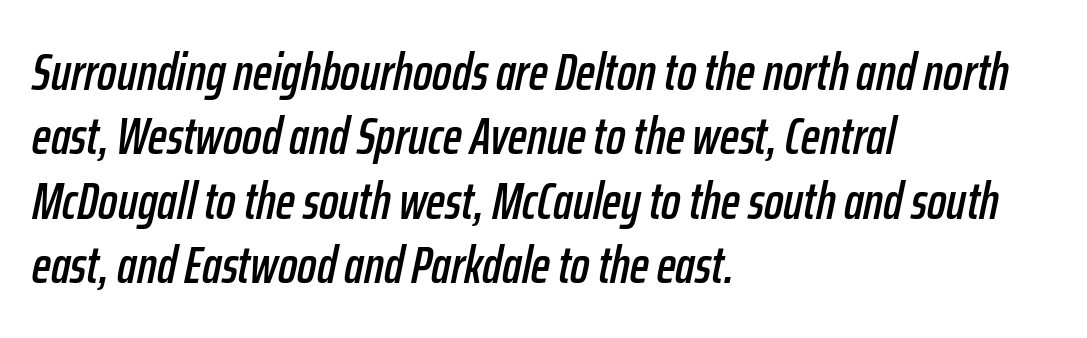
The image shows 51 px condensed type, italic (leaning right); set left-aligned, normal line spacing (1.26x), normal letter spacing, not underlined; low stroke contrast and a medium x-height.
